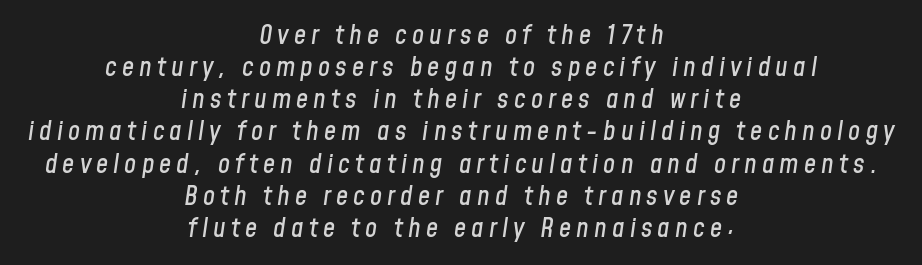
Q: Is the text italic (slanted)? A: Yes, it leans right by about 8 degrees.
Q: Is the text underlined? A: No.
Q: How is the paragraph aligned? A: Centered.
